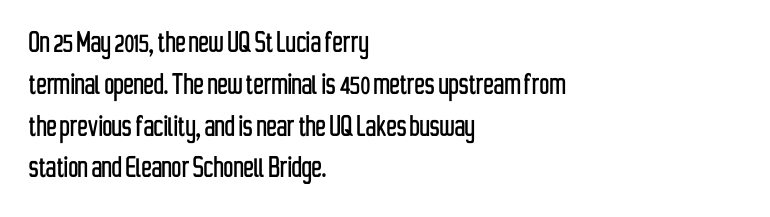
Q: Is the text italic (slanted)? A: No, it is upright.
Q: Is the typeface a serif or a sans-serif typeface? A: Sans-serif.
Q: Is the text underlined? A: No.
Q: How is the paragraph aligned? A: Left-aligned.
Q: Is the spacing between letters normal or unusually wide? A: Normal.
Q: Width (condensed, normal, or wide)? A: Condensed.
Q: Stroke contrast? A: Low.
Q: x-height? A: Medium.
Q: Monospaced? A: No.
